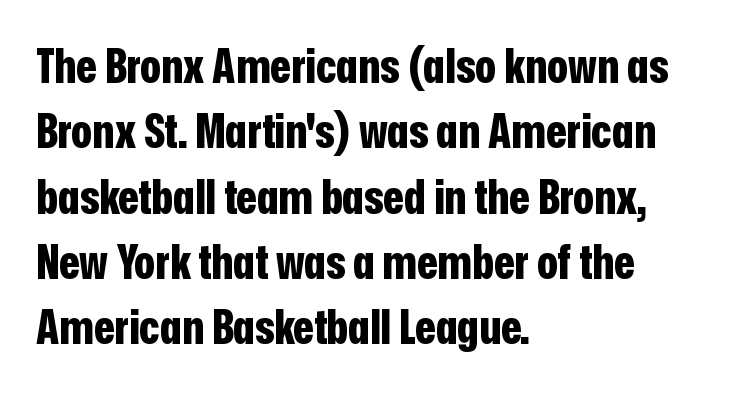
Q: Is the text bold? A: Yes.
Q: Is the text italic (slanted)? A: No, it is upright.
Q: Is the typeface a serif or a sans-serif typeface? A: Sans-serif.
Q: Is the text underlined? A: No.
Q: How is the paragraph aligned? A: Left-aligned.
Q: Is the spacing between letters normal or unusually wide? A: Normal.
Q: Is the spacing between lines tight, normal or loose? A: Normal.
Q: Width (condensed, normal, or wide)? A: Condensed.
Q: Stroke contrast? A: Low.
Q: x-height? A: Medium.
Q: Monospaced? A: No.
